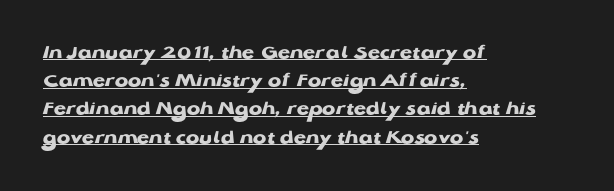
Q: Is the text bold? A: Yes.
Q: Is the text italic (slanted)? A: No, it is upright.
Q: Is the text underlined? A: Yes.
Q: How is the paragraph aligned? A: Left-aligned.
Q: Is the spacing between letters normal or unusually wide? A: Normal.
Q: Is the spacing between lines tight, normal or loose? A: Normal.
